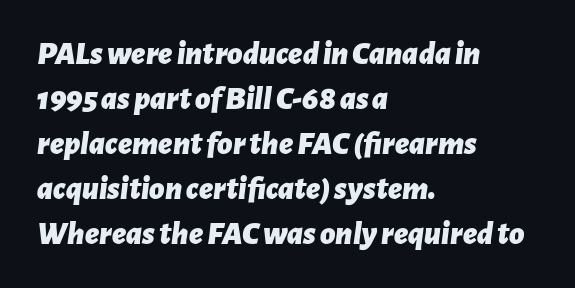
The image shows 33 px bold type, italic (leaning right); set left-aligned, normal line spacing (1.36x), normal letter spacing, not underlined; low stroke contrast and a medium x-height.
